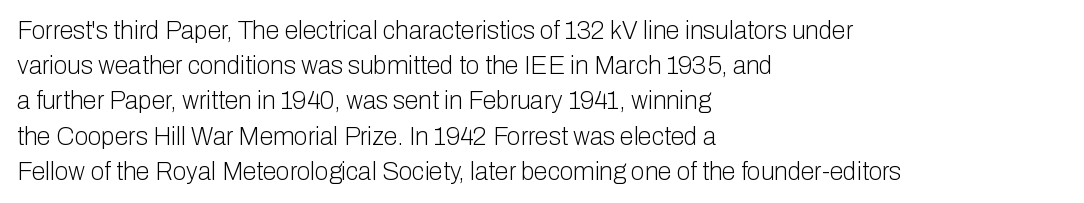
The image shows 25 px text type, upright; set left-aligned, normal line spacing (1.41x), normal letter spacing, not underlined.
